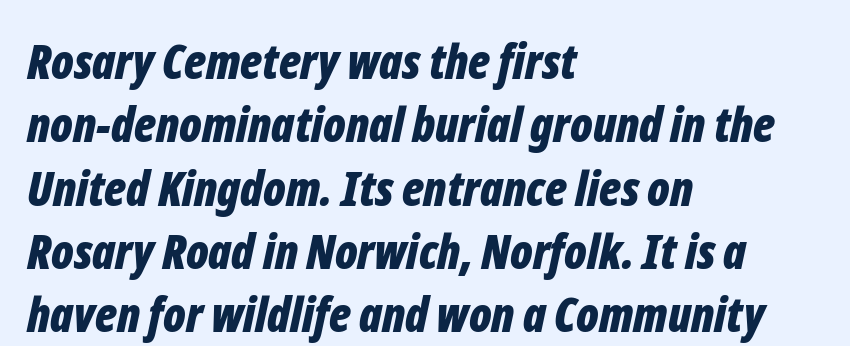
The image shows 48 px bold, condensed type, italic (leaning right); set left-aligned, normal line spacing (1.32x), normal letter spacing, not underlined; low stroke contrast and a medium x-height.
